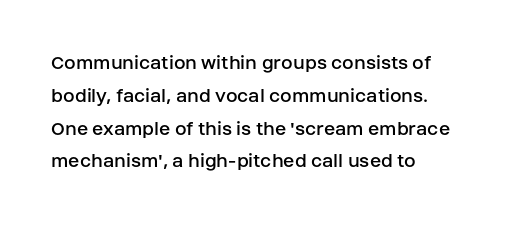
Q: Is the text bold? A: No.
Q: Is the text italic (slanted)? A: No, it is upright.
Q: Is the text underlined? A: No.
Q: How is the paragraph aligned? A: Left-aligned.
Q: Is the spacing between letters normal or unusually wide? A: Normal.
Q: Is the spacing between lines tight, normal or loose? A: Normal.
